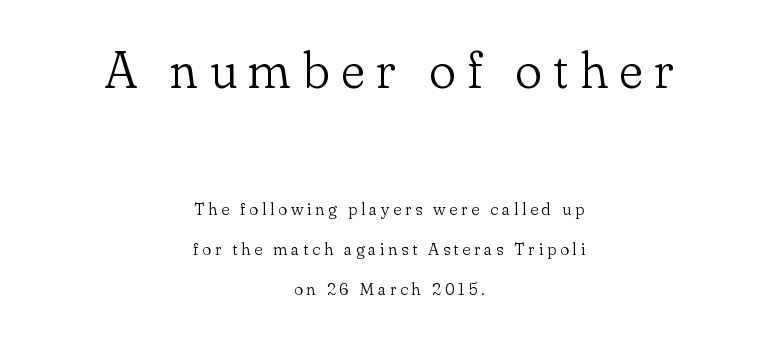
Q: Is the text bold? A: No.
Q: Is the text italic (slanted)? A: No, it is upright.
Q: Is the typeface a serif or a sans-serif typeface? A: Serif.
Q: Is the text underlined? A: No.
Q: How is the paragraph aligned? A: Centered.
Q: Is the spacing between letters normal or unusually wide? A: Unusually wide.
Q: Is the spacing between lines tight, normal or loose? A: Loose.
Q: Which block of text is set in a larger size, the first (top) or the second (bottom)? A: The first (top) one.
Q: Width (condensed, normal, or wide)? A: Normal.
Q: Stroke contrast? A: Low.
Q: x-height? A: Small.
Q: Monospaced? A: No.
